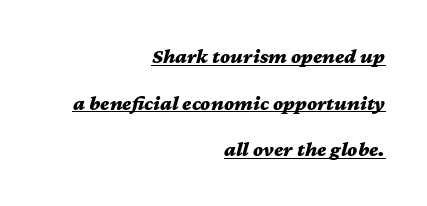
Q: Is the text bold? A: Yes.
Q: Is the text italic (slanted)? A: Yes, it leans right by about 12 degrees.
Q: Is the text underlined? A: Yes.
Q: How is the paragraph aligned? A: Right-aligned.
Q: Is the spacing between letters normal or unusually wide? A: Normal.
Q: Is the spacing between lines tight, normal or loose? A: Loose.
